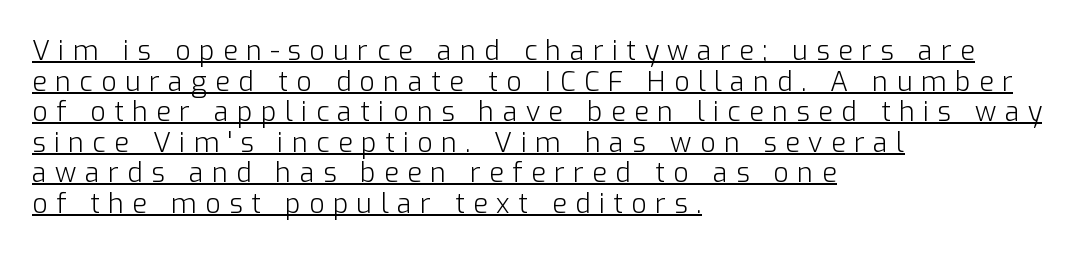
The image shows 27 px text type, upright; set left-aligned, tight line spacing (1.13x), unusually wide letter spacing (+0.31 em), underlined.
